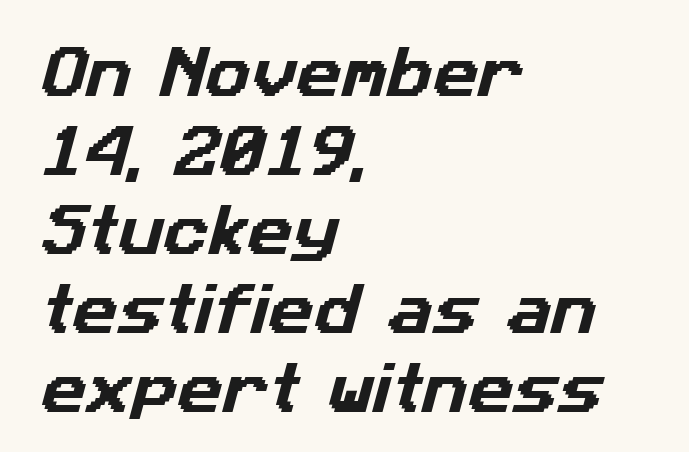
Q: Is the typeface a serif or a sans-serif typeface? A: Sans-serif.
Q: Is the text underlined? A: No.
Q: How is the paragraph aligned? A: Left-aligned.
Q: Is the spacing between letters normal or unusually wide? A: Normal.
Q: Is the spacing between lines tight, normal or loose? A: Normal.
Q: Width (condensed, normal, or wide)? A: Normal.
Q: Stroke contrast? A: Low.
Q: x-height? A: Medium.
Q: Monospaced? A: No.
